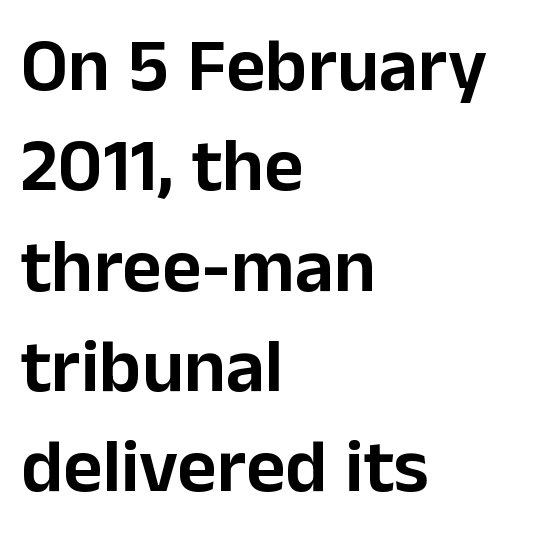
{"serif": "no", "italic": "no", "width": "normal", "stroke_contrast": "low", "x_height": "medium", "monospaced": "no", "underline": "no", "align": "left", "line_spacing": "normal", "line_spacing_ratio": 1.32, "letter_spacing": "normal", "letter_spacing_em": 0.0, "glyph_px": 76}
